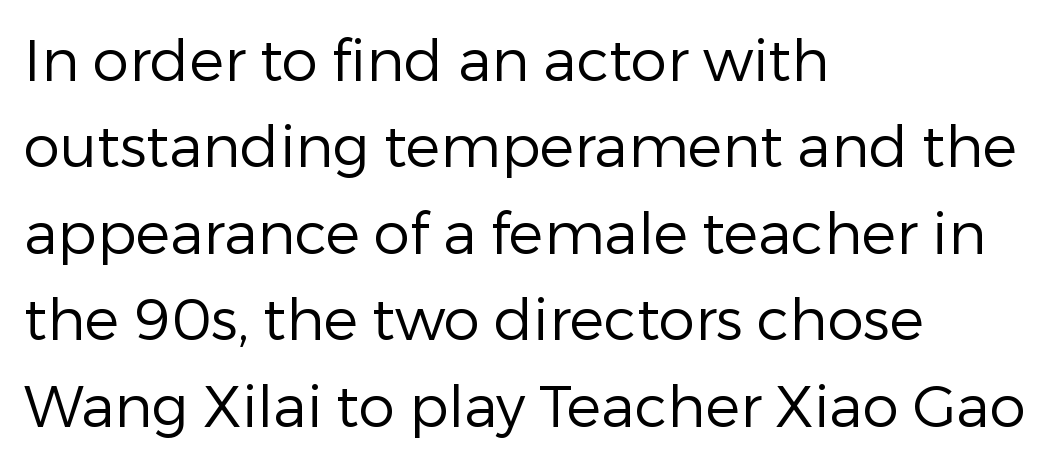
The rows are spaced the way most documents space them. Compared with typical body copy, the letter spacing here is the same. Every stem runs plumb, perpendicular to the baseline. Letterform terminals end flat and unadorned throughout the passage. Rule under the text: the space is simply empty.
